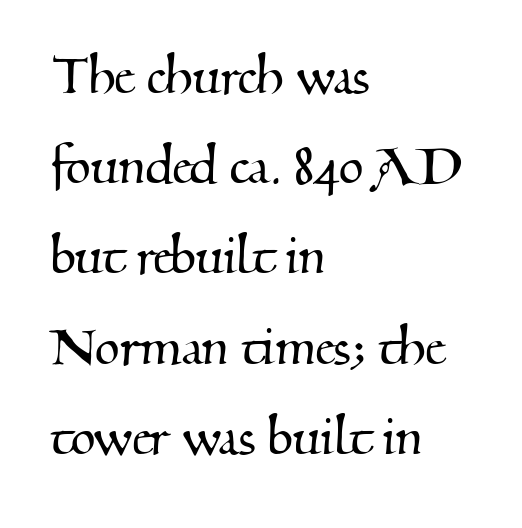
The image shows 64 px serif type; set left-aligned, normal line spacing (1.41x), normal letter spacing, not underlined; medium stroke contrast and a small x-height.
